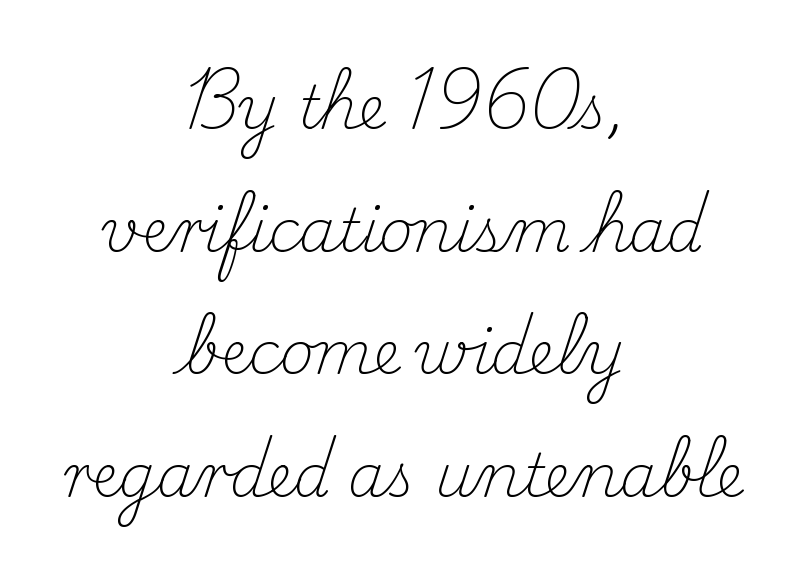
The image shows 59 px light serif type; set centered, loose line spacing (2.08x), normal letter spacing, not underlined; medium stroke contrast and a small x-height.
